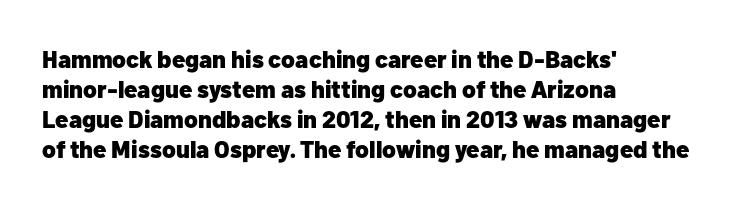
{"italic": "no", "bold": "yes", "underline": "no", "align": "left", "line_spacing": "normal", "line_spacing_ratio": 1.25, "letter_spacing": "normal", "letter_spacing_em": 0.0, "glyph_px": 24}
